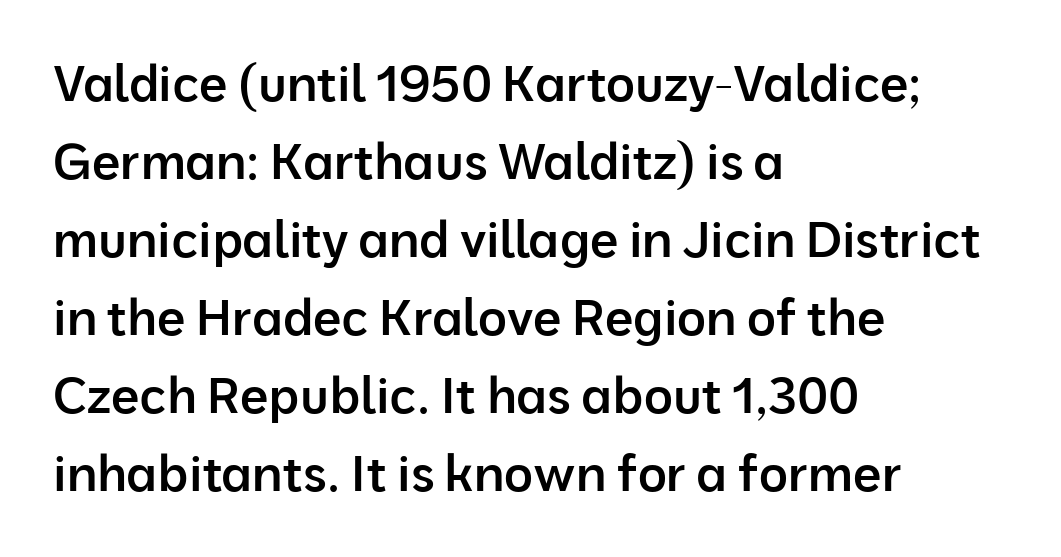
{"serif": "no", "italic": "no", "bold": "semi", "weight": "semibold", "width": "normal", "stroke_contrast": "low", "x_height": "medium", "monospaced": "no", "underline": "no", "align": "left", "line_spacing": "normal", "line_spacing_ratio": 1.56, "letter_spacing": "normal", "letter_spacing_em": 0.0, "glyph_px": 50}
